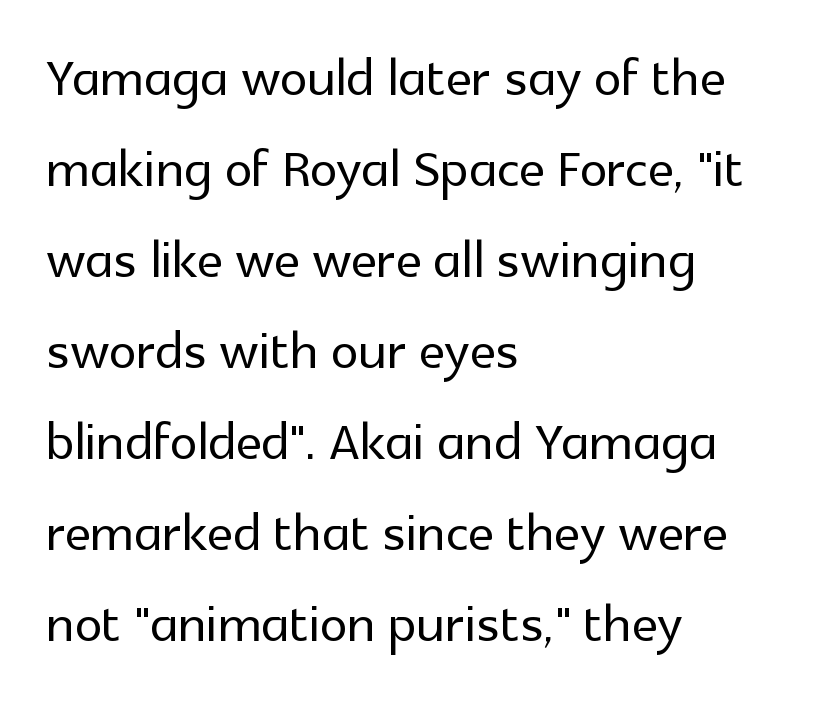
Check where the strokes stop: nothing finishes them off — pure sans. Honestly, there is no underline to notice here at all. Evenly set lines give the paragraph a standard silhouette. The text block is weighted toward the left margin, trailing off unevenly rightward. Looks like regular typesetting: each glyph gets only the width it needs. Upright lettering throughout.
